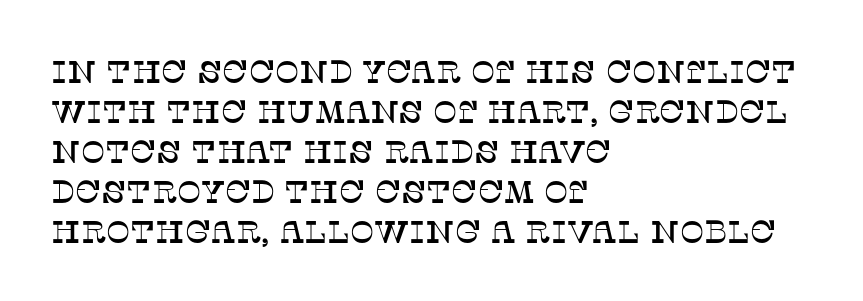
Q: Is the text italic (slanted)? A: No, it is upright.
Q: Is the typeface a serif or a sans-serif typeface? A: Serif.
Q: Is the text underlined? A: No.
Q: How is the paragraph aligned? A: Left-aligned.
Q: Is the spacing between letters normal or unusually wide? A: Normal.
Q: Is the spacing between lines tight, normal or loose? A: Normal.
Q: Width (condensed, normal, or wide)? A: Normal.
Q: Stroke contrast? A: Low.
Q: x-height? A: Large.
Q: Monospaced? A: No.
